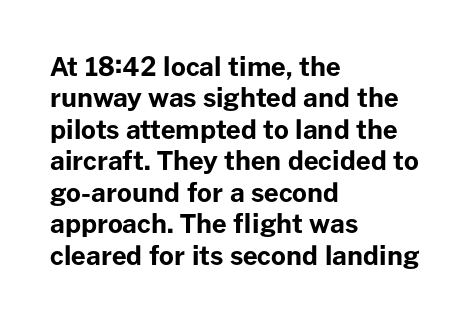
Posture: straight, roman, zero tilt. A student would call this left alignment; a typographer would say flush left, rag right. Rule under the text: the space is simply empty. Between one letter and the next there's only the usual sliver of space. Plenty of ink on the page — the face is bold.
